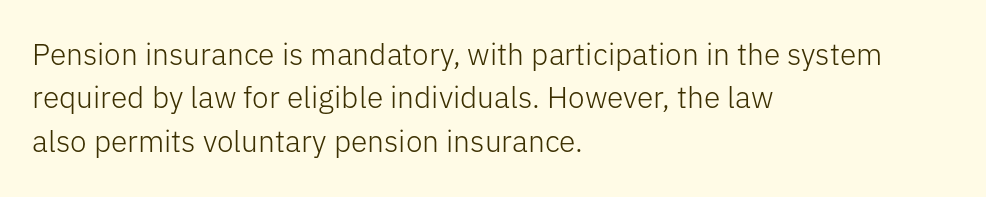
The image shows 30 px light sans-serif type, upright; set left-aligned, normal line spacing (1.45x), normal letter spacing, not underlined; low stroke contrast and a medium x-height.
